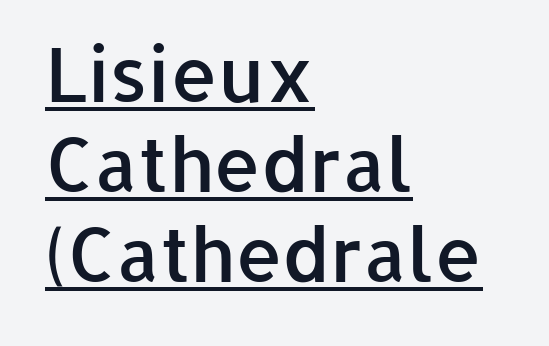
The image shows 75 px semibold sans-serif type, upright; set left-aligned, line spacing 1.2x, normal letter spacing, underlined; low stroke contrast and a medium x-height.
